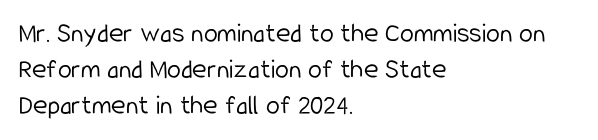
The image shows 28 px light, condensed sans-serif type, upright; set left-aligned, normal line spacing (1.29x), normal letter spacing, not underlined; low stroke contrast and a medium x-height.
